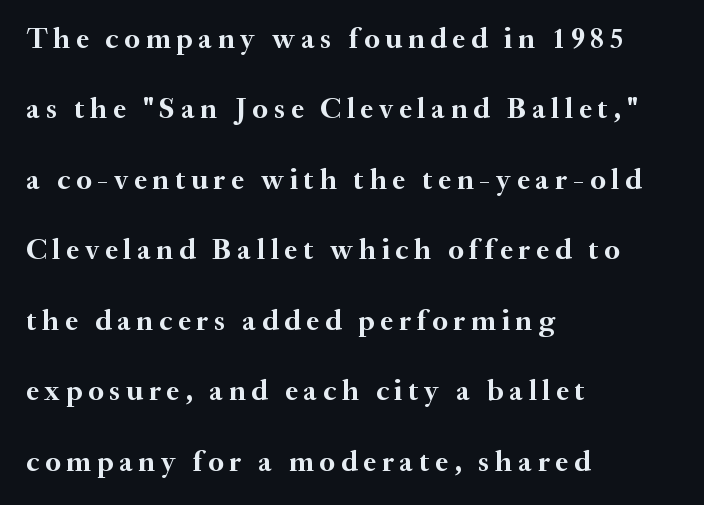
Q: Is the text bold? A: Yes.
Q: Is the text italic (slanted)? A: No, it is upright.
Q: Is the typeface a serif or a sans-serif typeface? A: Serif.
Q: Is the text underlined? A: No.
Q: How is the paragraph aligned? A: Left-aligned.
Q: Is the spacing between letters normal or unusually wide? A: Unusually wide.
Q: Is the spacing between lines tight, normal or loose? A: Loose.
Q: Width (condensed, normal, or wide)? A: Normal.
Q: Stroke contrast? A: Medium.
Q: x-height? A: Small.
Q: Monospaced? A: No.
